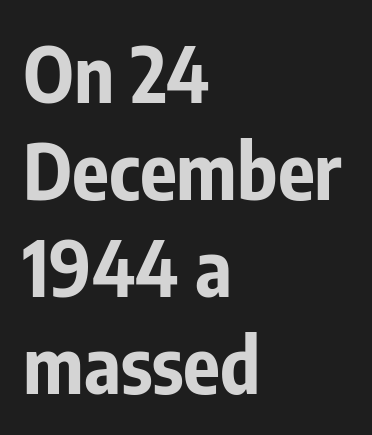
Q: Is the text bold? A: Yes.
Q: Is the text italic (slanted)? A: No, it is upright.
Q: Is the typeface a serif or a sans-serif typeface? A: Sans-serif.
Q: Is the text underlined? A: No.
Q: How is the paragraph aligned? A: Left-aligned.
Q: Is the spacing between letters normal or unusually wide? A: Normal.
Q: Is the spacing between lines tight, normal or loose? A: Normal.
Q: Width (condensed, normal, or wide)? A: Condensed.
Q: Stroke contrast? A: Low.
Q: x-height? A: Medium.
Q: Monospaced? A: No.
